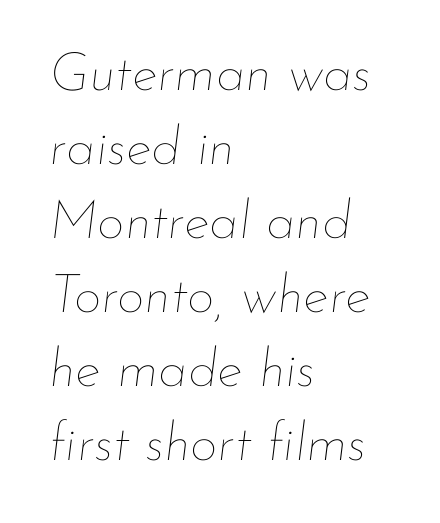
{"italic": "yes", "lean": "right", "slant_degrees": 7, "bold": "no", "weight": "thin", "width": "normal", "stroke_contrast": "low", "x_height": "small", "monospaced": "no", "underline": "no", "align": "left", "line_spacing": "normal", "line_spacing_ratio": 1.37, "letter_spacing": "normal", "letter_spacing_em": 0.0, "glyph_px": 54}
